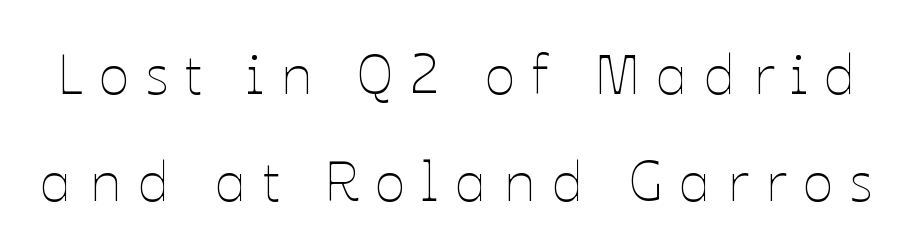
Unbolded letterforms with no extra heft. Unlike italic type, these characters show no tilt at all. The baseline area is clear. A typesetter would call this heavily tracked-out type. Proportional: the letters do not fall into vertical columns.
